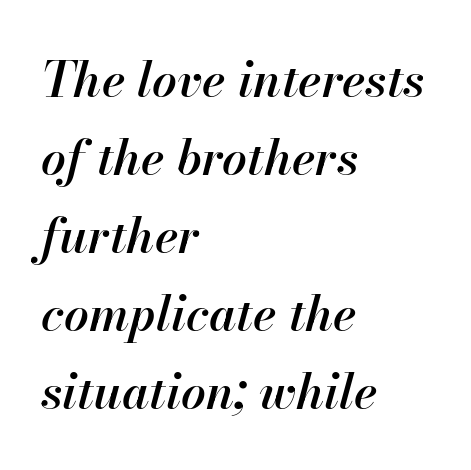
Q: Is the text bold? A: Semi-bold.
Q: Is the text italic (slanted)? A: Yes, it leans right by about 13 degrees.
Q: Is the text underlined? A: No.
Q: How is the paragraph aligned? A: Left-aligned.
Q: Is the spacing between letters normal or unusually wide? A: Normal.
Q: Is the spacing between lines tight, normal or loose? A: Normal.
Q: Width (condensed, normal, or wide)? A: Normal.
Q: Stroke contrast? A: High.
Q: x-height? A: Small.
Q: Monospaced? A: No.
